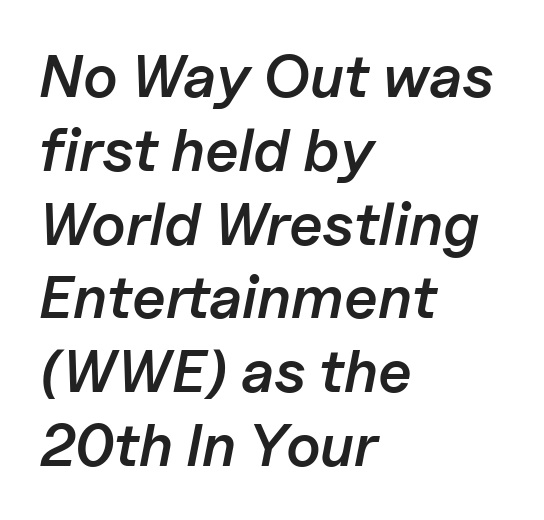
{"italic": "yes", "lean": "right", "slant_degrees": 11, "bold": "semi", "weight": "semibold", "width": "normal", "stroke_contrast": "low", "x_height": "medium", "monospaced": "no", "underline": "no", "align": "left", "line_spacing_ratio": 1.23, "letter_spacing": "normal", "letter_spacing_em": 0.0, "glyph_px": 60}
